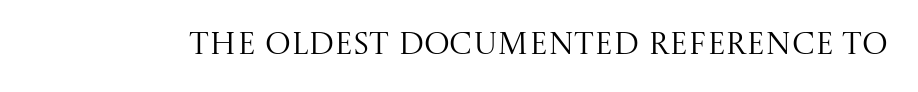
The image shows 31 px regular-weight serif type, upright; set normal letter spacing, not underlined; medium stroke contrast and a large x-height.
